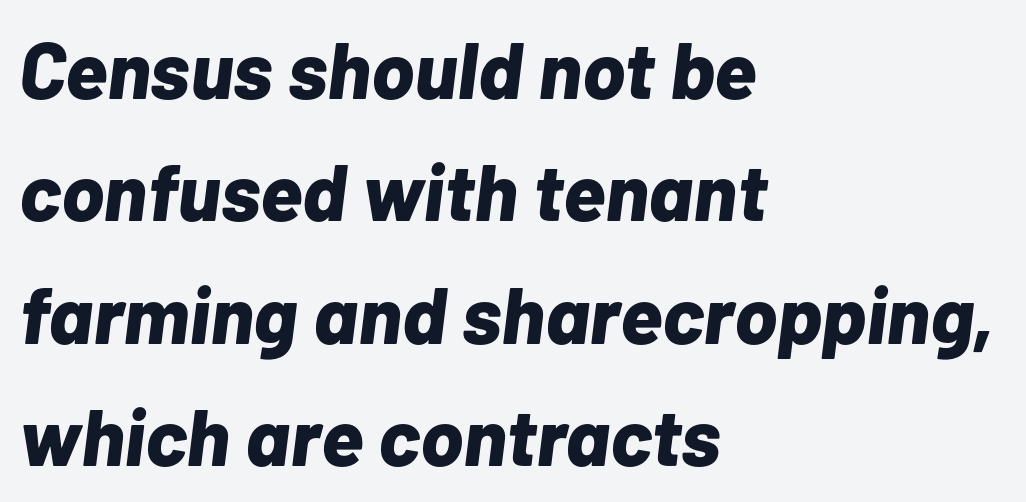
The words here are not underlined. The rendering uses a moderate line-height, typical for paragraphs. The setting favours the left margin, as ordinary paragraphs usually do. The axis of the letterforms is tilted away from vertical.
